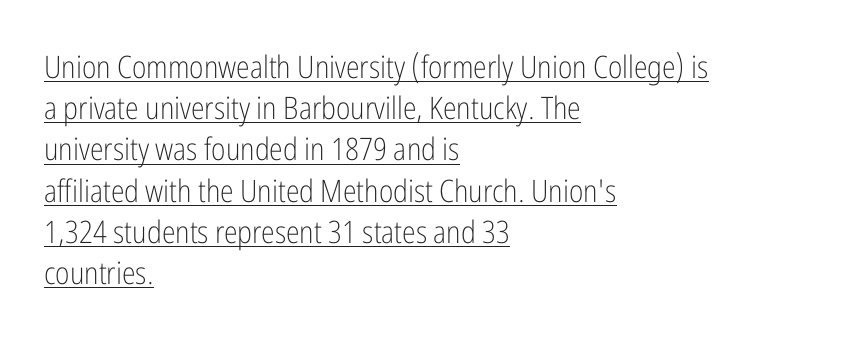
The image shows 31 px light, condensed sans-serif type, upright; set left-aligned, normal line spacing (1.33x), normal letter spacing, underlined; low stroke contrast and a medium x-height.
